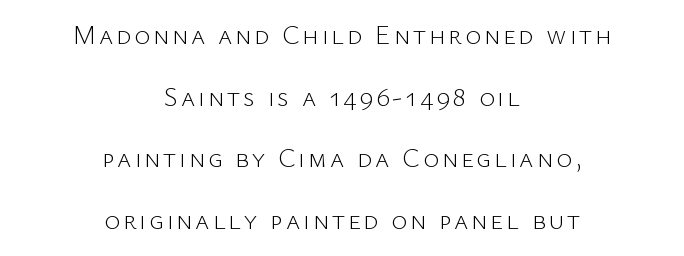
Q: Is the text bold? A: No.
Q: Is the text italic (slanted)? A: No, it is upright.
Q: Is the text underlined? A: No.
Q: How is the paragraph aligned? A: Centered.
Q: Is the spacing between lines tight, normal or loose? A: Loose.
